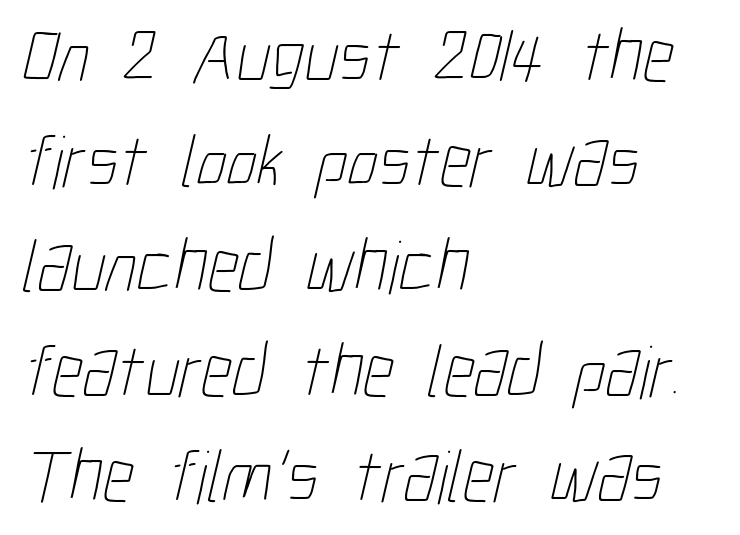
{"bold": "no", "weight": "thin", "width": "condensed", "stroke_contrast": "low", "x_height": "medium", "monospaced": "no", "underline": "no", "align": "left", "line_spacing": "normal", "line_spacing_ratio": 1.38, "letter_spacing": "normal", "letter_spacing_em": 0.0, "glyph_px": 76}
